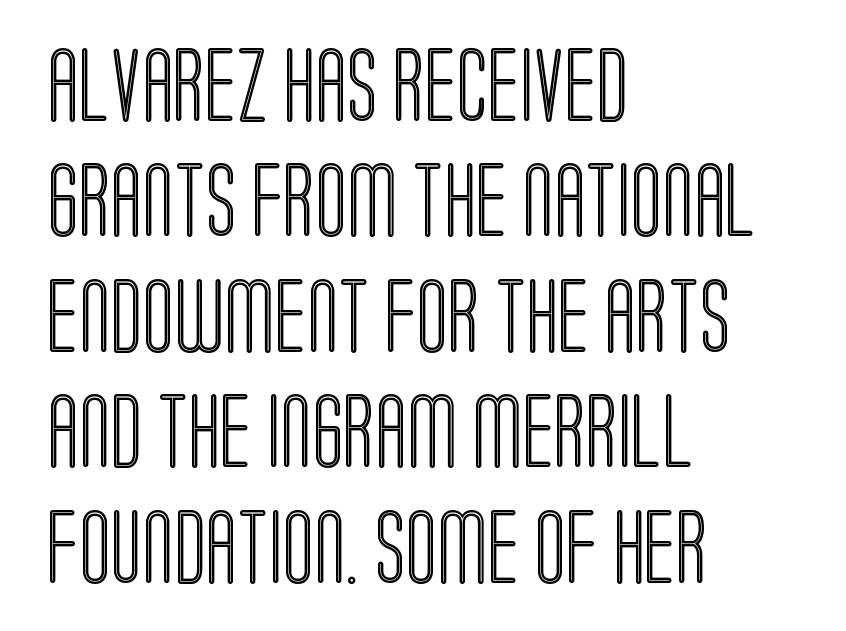
{"italic": "no", "width": "condensed", "x_height": "large", "monospaced": "no", "underline": "no", "align": "left", "line_spacing": "normal", "line_spacing_ratio": 1.56, "letter_spacing": "normal", "letter_spacing_em": 0.0, "glyph_px": 74}
